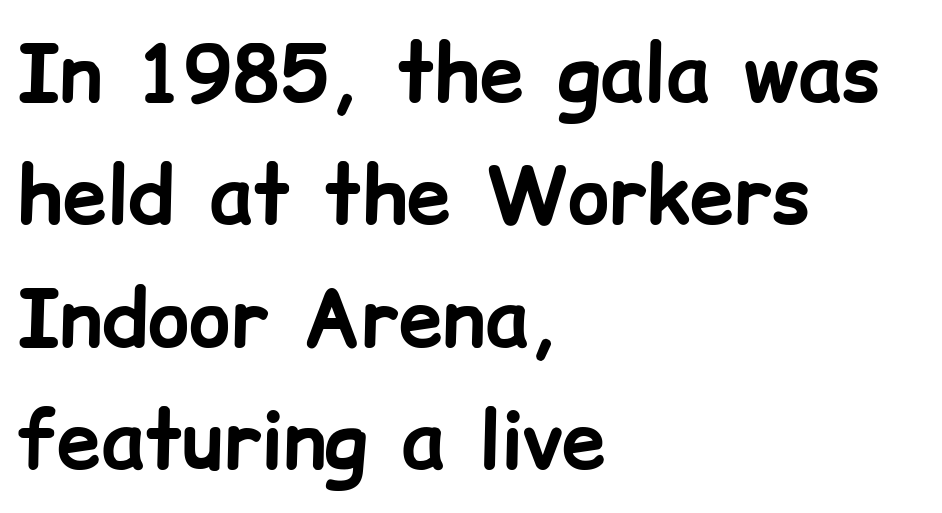
Q: Is the text bold? A: Yes.
Q: Is the text italic (slanted)? A: No, it is upright.
Q: Is the typeface a serif or a sans-serif typeface? A: Sans-serif.
Q: Is the text underlined? A: No.
Q: How is the paragraph aligned? A: Left-aligned.
Q: Is the spacing between letters normal or unusually wide? A: Normal.
Q: Is the spacing between lines tight, normal or loose? A: Normal.
Q: Width (condensed, normal, or wide)? A: Normal.
Q: Stroke contrast? A: Low.
Q: x-height? A: Medium.
Q: Monospaced? A: No.
